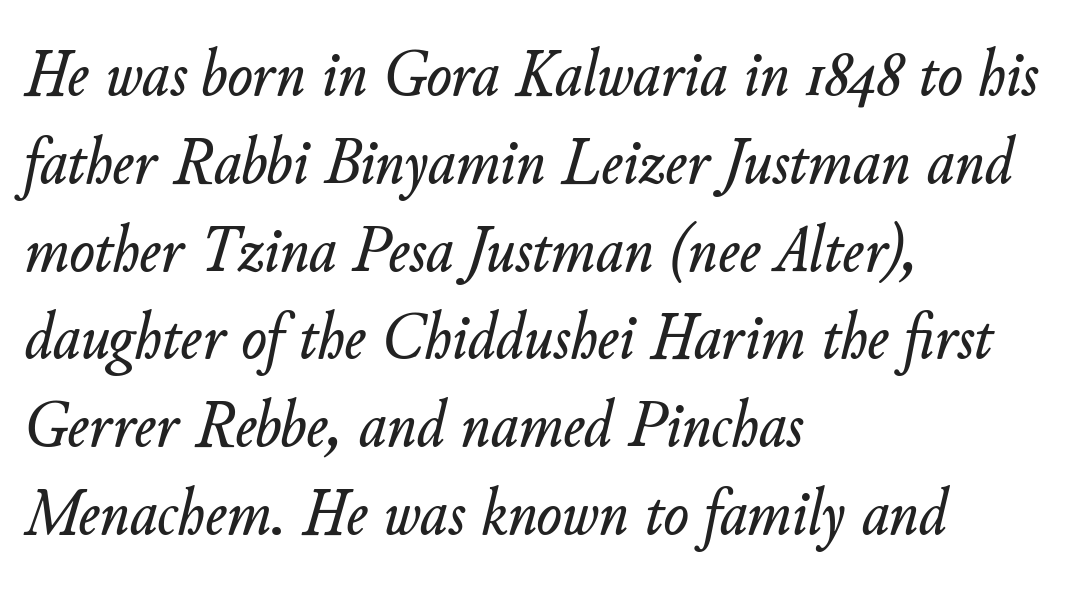
Q: Is the text italic (slanted)? A: Yes, it leans right by about 11 degrees.
Q: Is the text underlined? A: No.
Q: How is the paragraph aligned? A: Left-aligned.
Q: Is the spacing between letters normal or unusually wide? A: Normal.
Q: Is the spacing between lines tight, normal or loose? A: Normal.
Q: Width (condensed, normal, or wide)? A: Normal.
Q: Stroke contrast? A: Low.
Q: x-height? A: Small.
Q: Monospaced? A: No.
